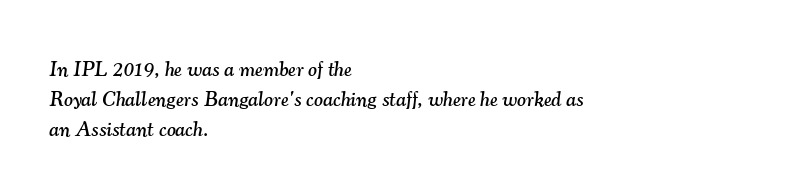
Q: Is the text italic (slanted)? A: Yes, it leans right by about 7 degrees.
Q: Is the text underlined? A: No.
Q: How is the paragraph aligned? A: Left-aligned.
Q: Is the spacing between letters normal or unusually wide? A: Normal.
Q: Is the spacing between lines tight, normal or loose? A: Normal.
